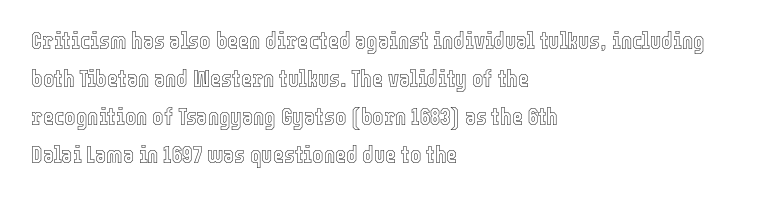
The image shows 24 px text type, upright; set left-aligned, normal line spacing (1.58x), normal letter spacing, not underlined.
